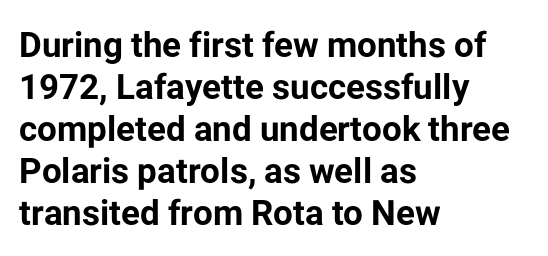
The image shows 35 px bold sans-serif type, upright; set left-aligned, line spacing 1.2x, normal letter spacing, not underlined; low stroke contrast and a medium x-height.
